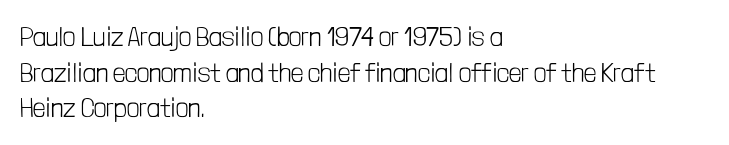
Q: Is the text bold? A: No.
Q: Is the text italic (slanted)? A: No, it is upright.
Q: Is the text underlined? A: No.
Q: How is the paragraph aligned? A: Left-aligned.
Q: Is the spacing between letters normal or unusually wide? A: Normal.
Q: Is the spacing between lines tight, normal or loose? A: Normal.
